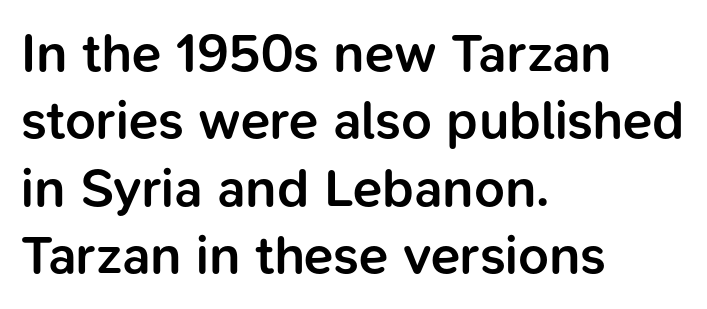
Q: Is the text bold? A: Semi-bold.
Q: Is the text italic (slanted)? A: No, it is upright.
Q: Is the typeface a serif or a sans-serif typeface? A: Sans-serif.
Q: Is the text underlined? A: No.
Q: How is the paragraph aligned? A: Left-aligned.
Q: Is the spacing between letters normal or unusually wide? A: Normal.
Q: Is the spacing between lines tight, normal or loose? A: Normal.
Q: Width (condensed, normal, or wide)? A: Normal.
Q: Stroke contrast? A: Low.
Q: x-height? A: Medium.
Q: Monospaced? A: No.
